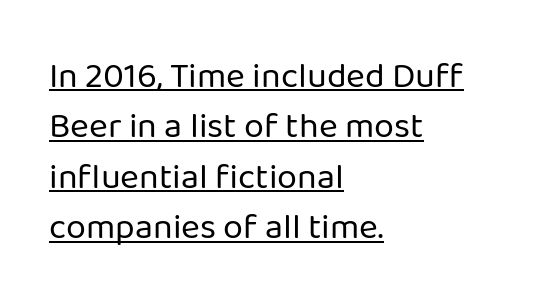
The type is set solid horizontally, with unmodified tracking. Letters have the restrained weight of plain body copy at most. The setting favours the left margin, as ordinary paragraphs usually do. What's the leading like? Ordinary, nothing unusual.
